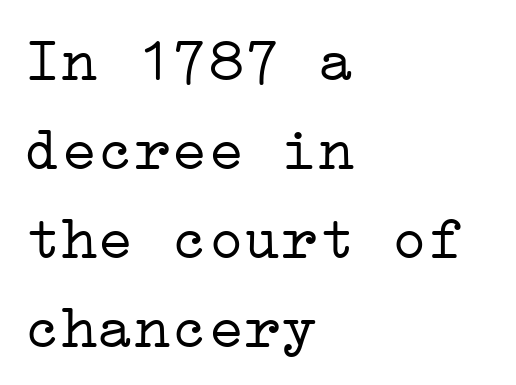
Every character sits straight up, as roman type does. Caption: multi-line text, flush left, ragged right. Does the type have serifs? Yes, each stem ends in a small foot. Tracking here is standard; glyphs follow each other at the usual distance. The rows are spaced the way most documents space them. The strokes are not fattened; the text isn't bold.
